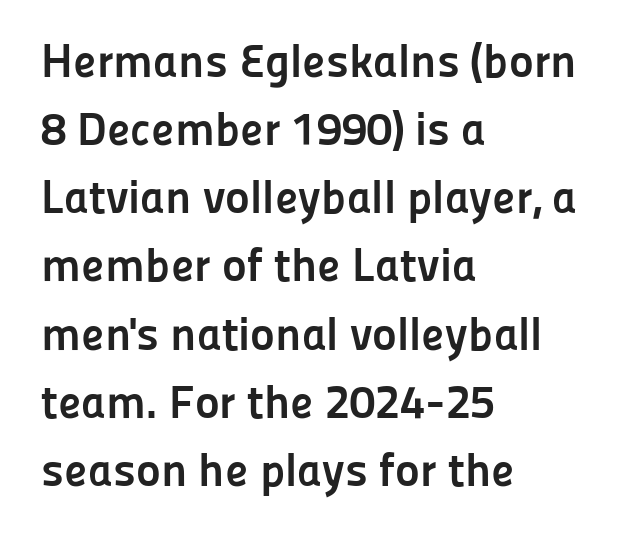
A bare baseline throughout the passage. These lines were composed using upright roman letters. The characters display no serif detailing; their extremities are plain. These lines are rendered in a variable-pitch font.
